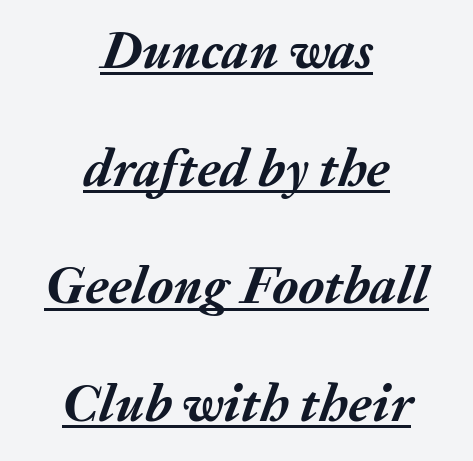
The image shows 53 px semibold type, italic (leaning right); set centered, loose line spacing (2.22x), normal letter spacing, underlined; medium stroke contrast and a medium x-height.
